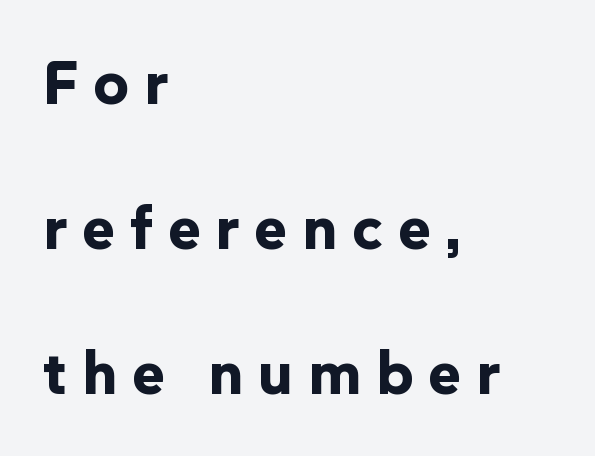
Serif or sans? Sans — the stroke terminals are bare. Every character sits straight up, as roman type does. No word sits above an underline. Where is the straight margin? On the left. Weight: bold. The face used here is proportionally spaced, like ordinary book or web type.
